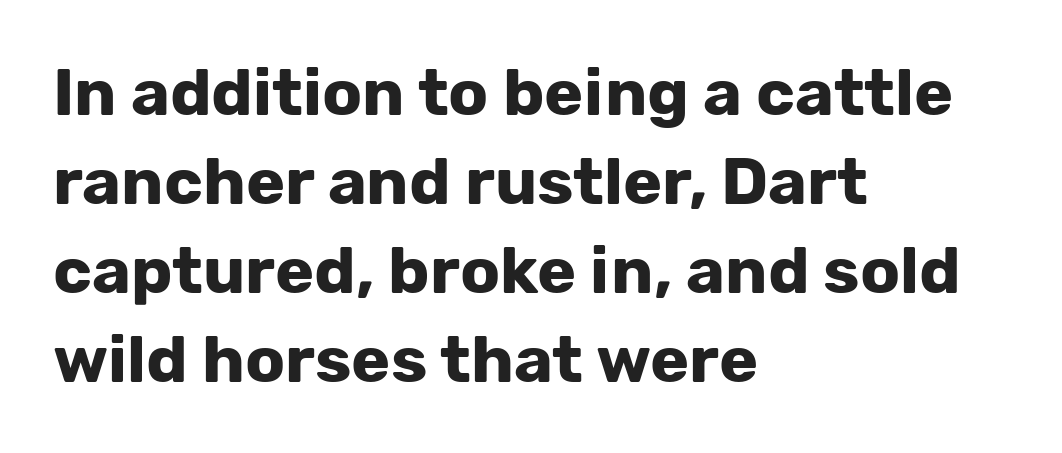
The letters sit at their default tracking, neither squeezed nor spread. Serif or sans? Sans — the stroke terminals are bare. The characters look thick and weighty, a clear bold. The space directly below the letters is spotless. Upright lettering throughout. Rows of type keep a routine distance in the vertical direction.
